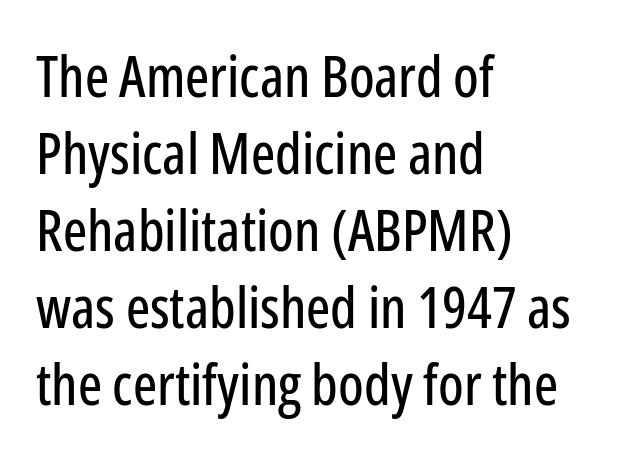
Q: Is the text italic (slanted)? A: No, it is upright.
Q: Is the typeface a serif or a sans-serif typeface? A: Sans-serif.
Q: Is the text underlined? A: No.
Q: How is the paragraph aligned? A: Left-aligned.
Q: Is the spacing between letters normal or unusually wide? A: Normal.
Q: Is the spacing between lines tight, normal or loose? A: Normal.
Q: Width (condensed, normal, or wide)? A: Condensed.
Q: Stroke contrast? A: Low.
Q: x-height? A: Medium.
Q: Monospaced? A: No.
